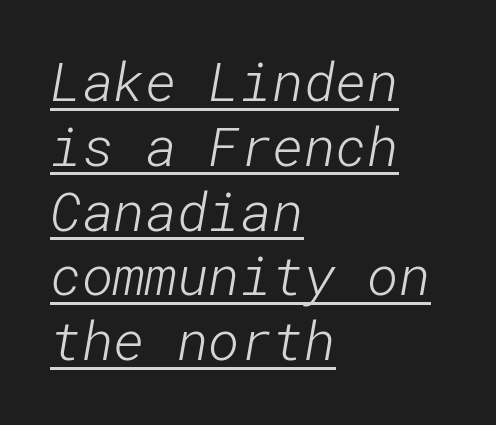
The passage shown has conventional tracking throughout. Check the space under the baseline: a stroke is drawn there. Regarding serifs, this sample does without them. The ragged edge is on the right, which tells us the setting is flush left.
